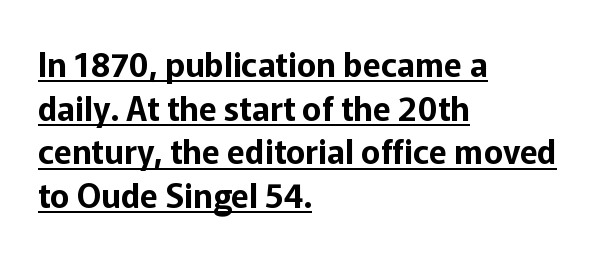
Q: Is the text italic (slanted)? A: No, it is upright.
Q: Is the typeface a serif or a sans-serif typeface? A: Sans-serif.
Q: Is the text underlined? A: Yes.
Q: How is the paragraph aligned? A: Left-aligned.
Q: Is the spacing between letters normal or unusually wide? A: Normal.
Q: Is the spacing between lines tight, normal or loose? A: Normal.
Q: Width (condensed, normal, or wide)? A: Normal.
Q: Stroke contrast? A: Low.
Q: x-height? A: Medium.
Q: Monospaced? A: No.
